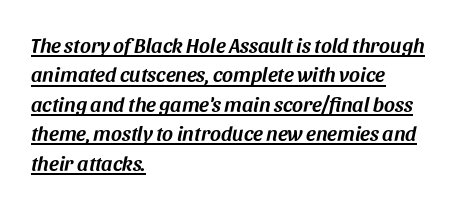
The image shows 21 px text type, italic (leaning right); set left-aligned, normal line spacing (1.4x), normal letter spacing, underlined.
